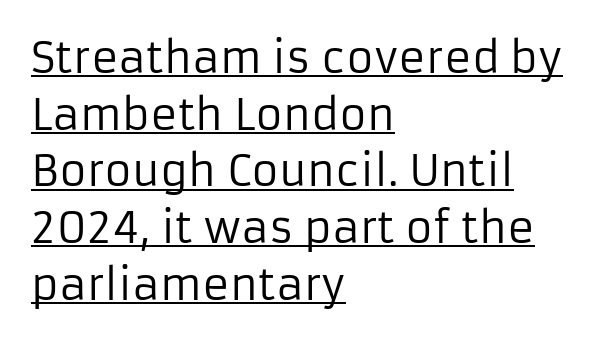
Q: Is the text bold? A: No.
Q: Is the text italic (slanted)? A: No, it is upright.
Q: Is the typeface a serif or a sans-serif typeface? A: Sans-serif.
Q: Is the text underlined? A: Yes.
Q: How is the paragraph aligned? A: Left-aligned.
Q: Is the spacing between letters normal or unusually wide? A: Normal.
Q: Is the spacing between lines tight, normal or loose? A: Normal.
Q: Width (condensed, normal, or wide)? A: Normal.
Q: Stroke contrast? A: Low.
Q: x-height? A: Medium.
Q: Monospaced? A: No.
